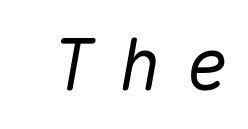
Q: Is the text italic (slanted)? A: Yes, it leans right by about 10 degrees.
Q: Is the text underlined? A: No.
Q: Is the spacing between letters normal or unusually wide? A: Unusually wide.
Q: Width (condensed, normal, or wide)? A: Normal.
Q: Stroke contrast? A: Medium.
Q: x-height? A: Medium.
Q: Monospaced? A: Yes.
